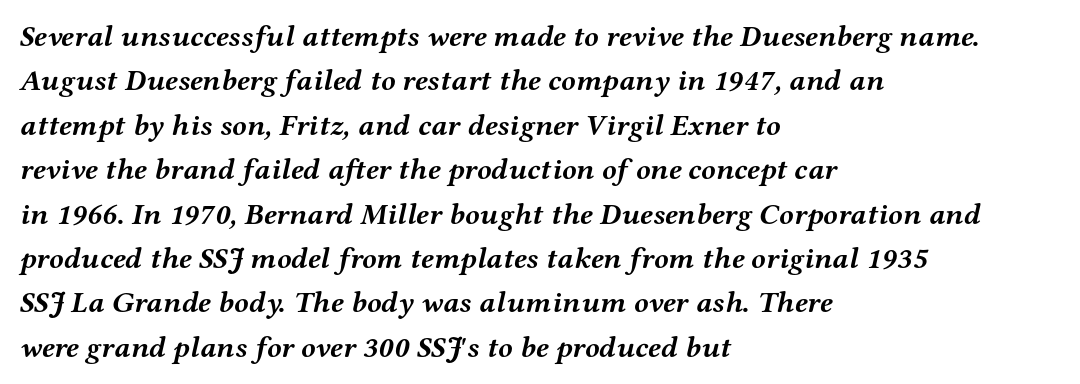
{"serif": "yes", "italic": "yes", "lean": "right", "slant_degrees": 12, "bold": "yes", "weight": "semibold", "width": "wide", "stroke_contrast": "medium", "x_height": "medium", "monospaced": "no", "underline": "no", "align": "left", "line_spacing": "normal", "line_spacing_ratio": 1.48, "letter_spacing": "normal", "letter_spacing_em": 0.0, "glyph_px": 30}
